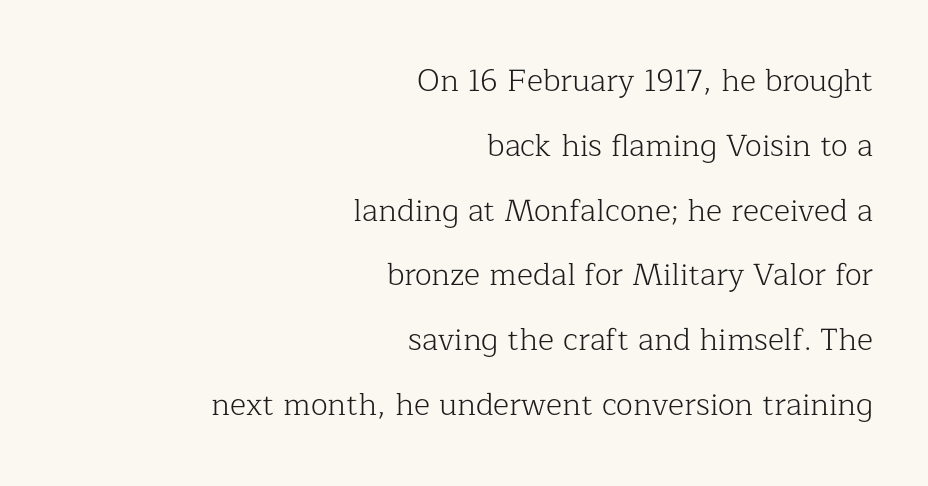
Glance below the letters and you will spot only blank space. The characters display serif detailing at their extremities. Is the letter spacing exaggerated? No — it looks like the ordinary default. Every character sits straight up, as roman type does. Does the copy run flush right? Yes — the right margin is perfectly even. The vertical gap from one line to the next is large.
